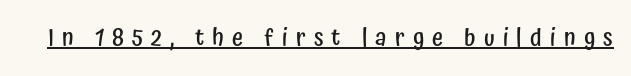
The typesetter has applied underlining to the passage shown. Compared with an ordinary text face, these strokes are moderately heavier — a semibold. There is plenty of visible air inserted between adjacent glyphs. Every character sits straight up, as roman type does.
